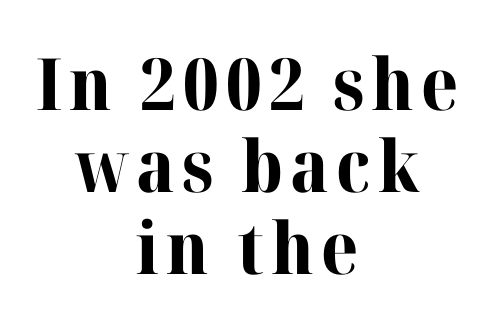
{"serif": "yes", "italic": "no", "bold": "yes", "weight": "bold", "width": "normal", "stroke_contrast": "high", "x_height": "medium", "monospaced": "no", "underline": "no", "align": "center", "line_spacing": "tight", "line_spacing_ratio": 1.14, "glyph_px": 72}
